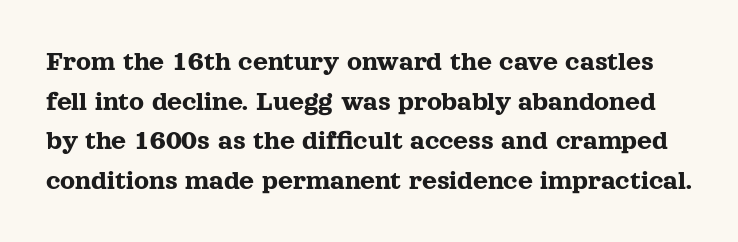
The image shows 29 px serif type, upright; set normal line spacing (1.37x), normal letter spacing, not underlined; a medium x-height.
